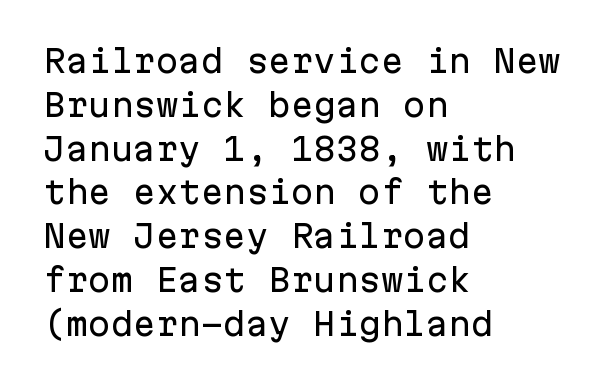
Q: Is the text italic (slanted)? A: No, it is upright.
Q: Is the typeface a serif or a sans-serif typeface? A: Sans-serif.
Q: Is the text underlined? A: No.
Q: How is the paragraph aligned? A: Left-aligned.
Q: Is the spacing between letters normal or unusually wide? A: Normal.
Q: Is the spacing between lines tight, normal or loose? A: Normal.
Q: Width (condensed, normal, or wide)? A: Normal.
Q: Stroke contrast? A: Low.
Q: x-height? A: Medium.
Q: Monospaced? A: Yes.
